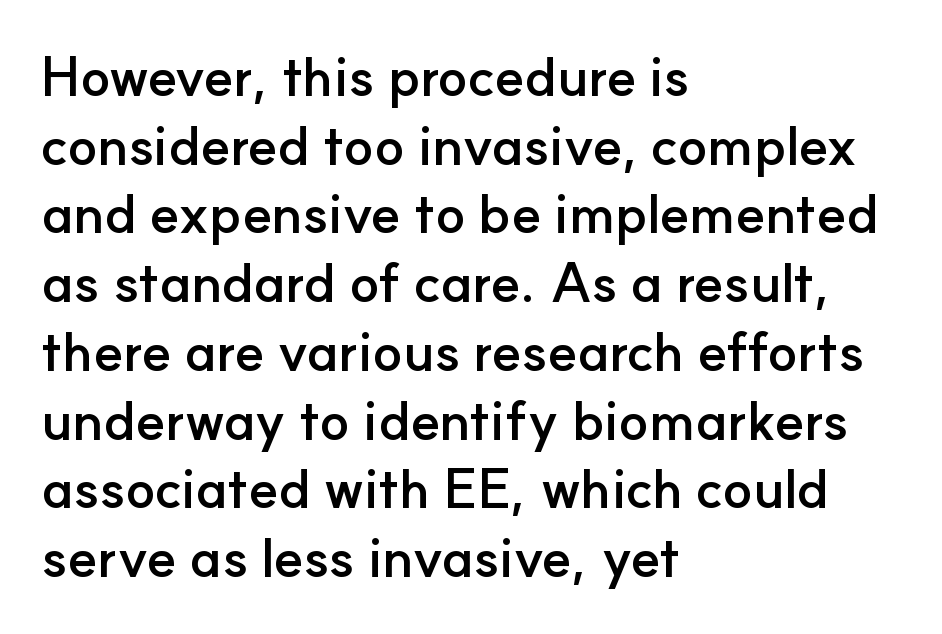
{"serif": "no", "italic": "no", "bold": "yes", "weight": "semibold", "width": "normal", "stroke_contrast": "low", "x_height": "small", "monospaced": "no", "underline": "no", "align": "left", "line_spacing": "normal", "line_spacing_ratio": 1.25, "letter_spacing": "normal", "letter_spacing_em": 0.0, "glyph_px": 55}
